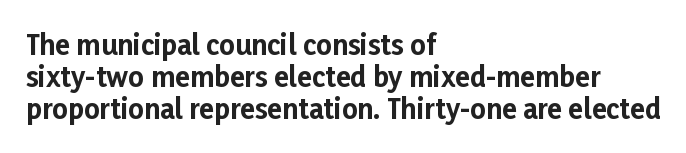
In terms of letterspacing, this is plain default setting. The ragged edge is on the right, which tells us the setting is flush left. Underlining? Definitely not there. The lettering stays uniformly vertical, giving the passage a roman look. The sample has been set heavy, in full bold.
